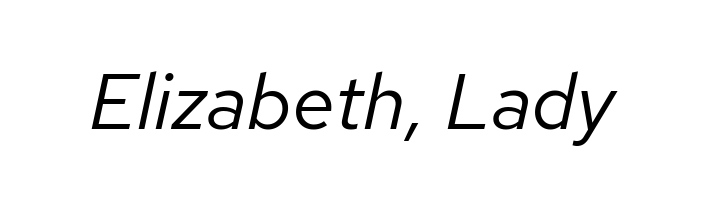
Q: Is the text bold? A: No.
Q: Is the text italic (slanted)? A: Yes, it leans right by about 12 degrees.
Q: Is the text underlined? A: No.
Q: Is the spacing between letters normal or unusually wide? A: Normal.
Q: Width (condensed, normal, or wide)? A: Normal.
Q: Stroke contrast? A: Low.
Q: x-height? A: Medium.
Q: Monospaced? A: No.
